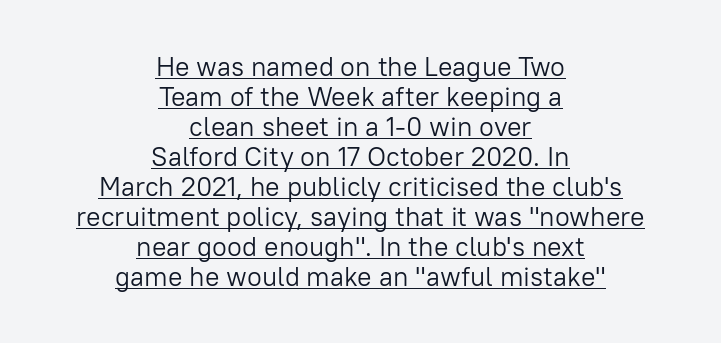
{"italic": "no", "bold": "no", "underline": "yes", "align": "center", "line_spacing": "tight", "line_spacing_ratio": 1.11, "letter_spacing": "normal", "letter_spacing_em": 0.0, "glyph_px": 27}
